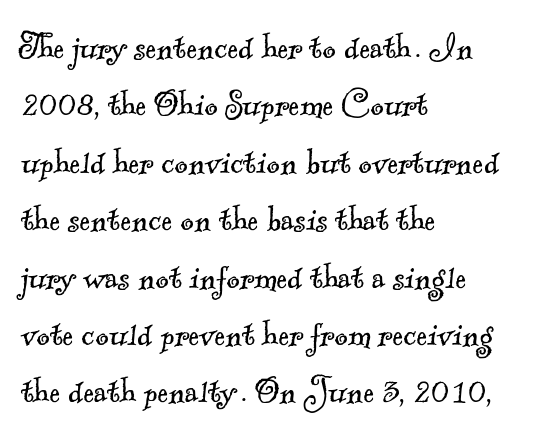
Q: Is the text bold? A: No.
Q: Is the typeface a serif or a sans-serif typeface? A: Serif.
Q: Is the text underlined? A: No.
Q: How is the paragraph aligned? A: Left-aligned.
Q: Is the spacing between letters normal or unusually wide? A: Normal.
Q: Is the spacing between lines tight, normal or loose? A: Normal.
Q: Width (condensed, normal, or wide)? A: Normal.
Q: x-height? A: Small.
Q: Monospaced? A: No.
